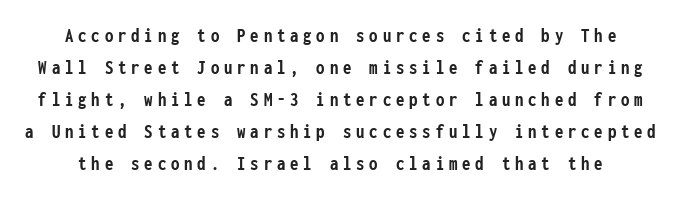
Q: Is the text bold? A: Yes.
Q: Is the text italic (slanted)? A: No, it is upright.
Q: Is the text underlined? A: No.
Q: Is the spacing between letters normal or unusually wide? A: Unusually wide.
Q: Is the spacing between lines tight, normal or loose? A: Normal.
